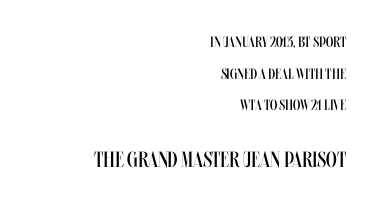
Q: Is the text bold? A: No.
Q: Is the text italic (slanted)? A: No, it is upright.
Q: Is the text underlined? A: No.
Q: How is the paragraph aligned? A: Right-aligned.
Q: Is the spacing between letters normal or unusually wide? A: Normal.
Q: Is the spacing between lines tight, normal or loose? A: Loose.
Q: Which block of text is set in a larger size, the first (top) or the second (bottom)? A: The second (bottom) one.
